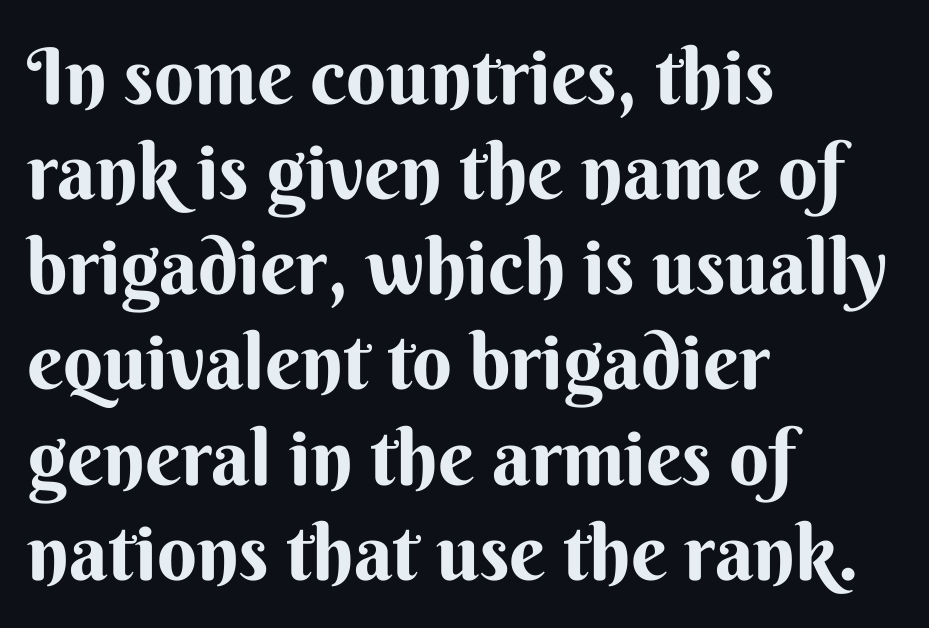
{"serif": "no", "italic": "no", "width": "normal", "stroke_contrast": "medium", "x_height": "small", "monospaced": "no", "underline": "no", "align": "left", "line_spacing_ratio": 1.22, "letter_spacing": "normal", "letter_spacing_em": 0.0, "glyph_px": 78}
